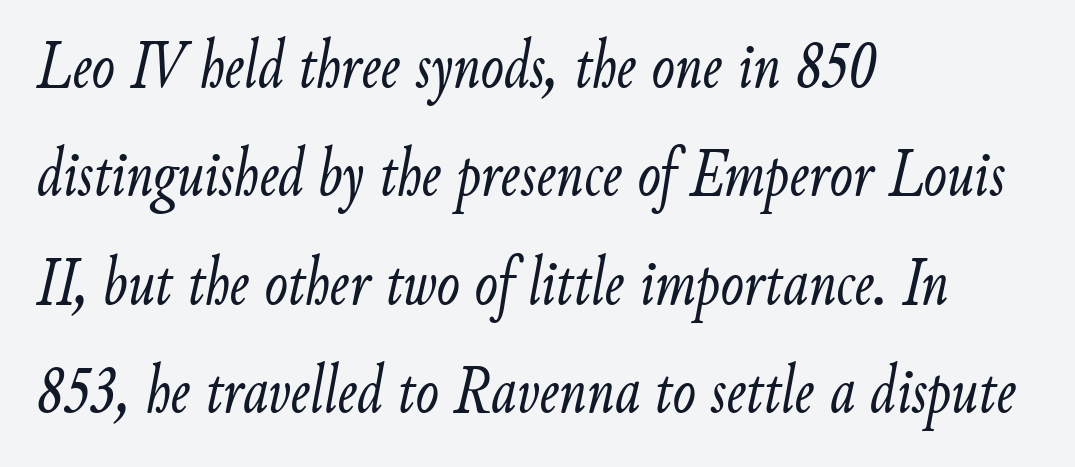
Q: Is the text bold? A: No.
Q: Is the text italic (slanted)? A: Yes, it leans right by about 9 degrees.
Q: Is the text underlined? A: No.
Q: How is the paragraph aligned? A: Left-aligned.
Q: Is the spacing between letters normal or unusually wide? A: Normal.
Q: Is the spacing between lines tight, normal or loose? A: Normal.
Q: Width (condensed, normal, or wide)? A: Condensed.
Q: Stroke contrast? A: Low.
Q: x-height? A: Small.
Q: Monospaced? A: No.
